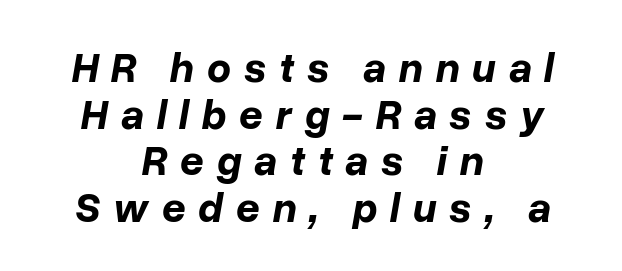
Q: Is the text bold? A: Yes.
Q: Is the text italic (slanted)? A: Yes, it leans right by about 10 degrees.
Q: Is the text underlined? A: No.
Q: How is the paragraph aligned? A: Centered.
Q: Is the spacing between letters normal or unusually wide? A: Unusually wide.
Q: Is the spacing between lines tight, normal or loose? A: Tight.
Q: Width (condensed, normal, or wide)? A: Normal.
Q: Stroke contrast? A: Low.
Q: x-height? A: Medium.
Q: Monospaced? A: No.
